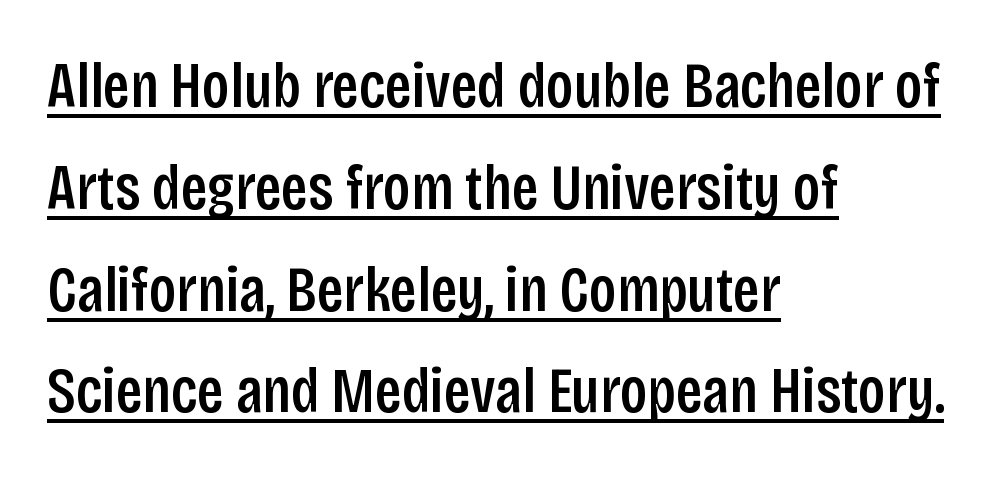
Q: Is the text italic (slanted)? A: No, it is upright.
Q: Is the typeface a serif or a sans-serif typeface? A: Sans-serif.
Q: Is the text underlined? A: Yes.
Q: How is the paragraph aligned? A: Left-aligned.
Q: Is the spacing between letters normal or unusually wide? A: Normal.
Q: Is the spacing between lines tight, normal or loose? A: Normal.
Q: Width (condensed, normal, or wide)? A: Condensed.
Q: Stroke contrast? A: Low.
Q: x-height? A: Large.
Q: Monospaced? A: No.
